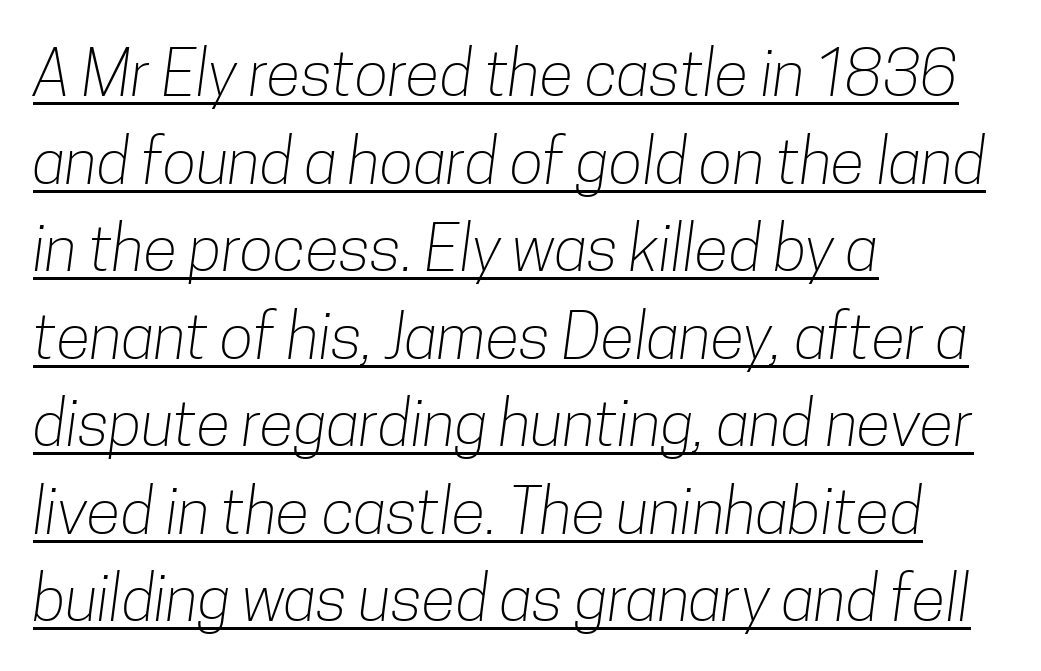
Underline: present. Glyph-to-glyph distance matches everyday printed text. Varying glyph widths throughout — classic text-font behaviour. Horizontal alignment here is leftward, the default for most running prose. In terms of leading, this rendering sits right in the middle.
